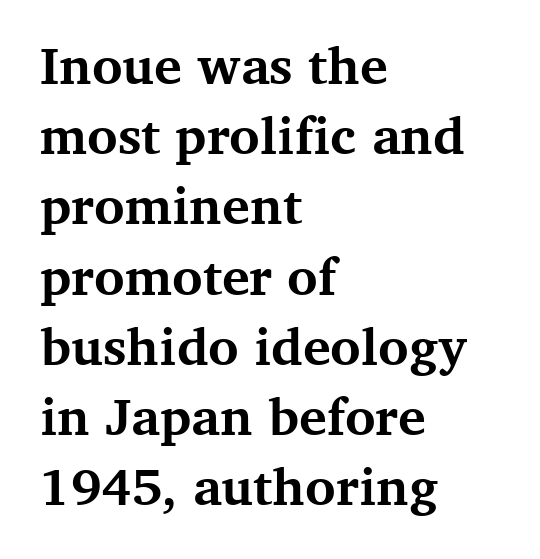
The image shows 52 px bold serif type, upright; set left-aligned, normal line spacing (1.35x), normal letter spacing, not underlined; medium stroke contrast and a medium x-height.
